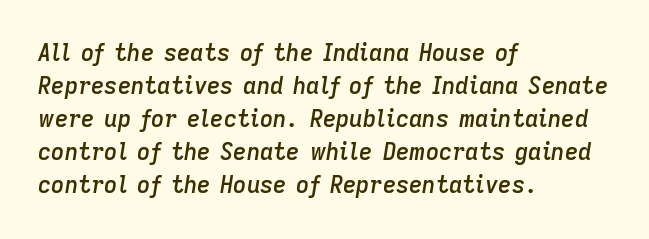
The passage shown leans; its letterforms are oblique. In terms of letterspacing, this is plain default setting. The area under the type is left untouched. Which margin do the lines hug? The left one — the right edge is uneven. The leading is moderate, giving the passage an even texture.
